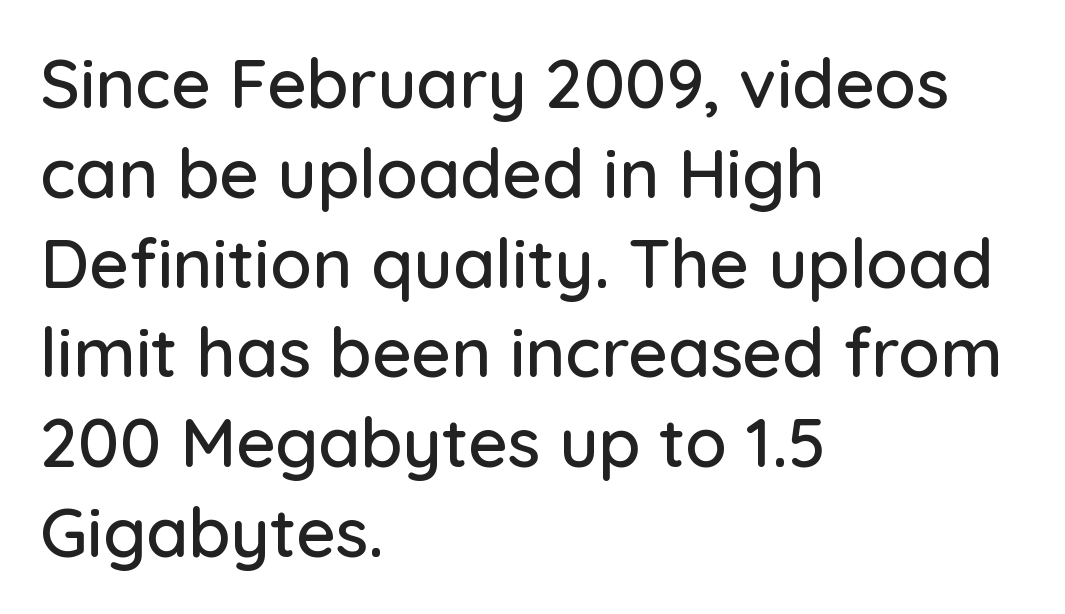
The image shows 68 px sans-serif type, upright; set left-aligned, normal line spacing (1.32x), normal letter spacing, not underlined; low stroke contrast and a medium x-height.
